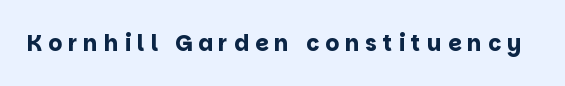
Q: Is the text bold? A: Yes.
Q: Is the text italic (slanted)? A: No, it is upright.
Q: Is the text underlined? A: No.
Q: Is the spacing between letters normal or unusually wide? A: Unusually wide.
